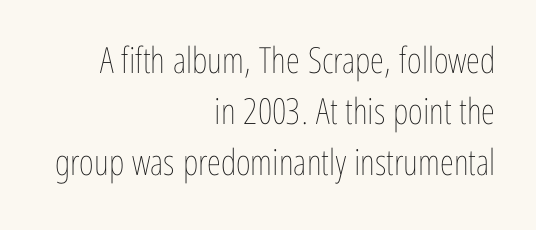
Q: Is the text bold? A: No.
Q: Is the text italic (slanted)? A: No, it is upright.
Q: Is the text underlined? A: No.
Q: How is the paragraph aligned? A: Right-aligned.
Q: Is the spacing between letters normal or unusually wide? A: Normal.
Q: Is the spacing between lines tight, normal or loose? A: Normal.
Q: Width (condensed, normal, or wide)? A: Condensed.
Q: Stroke contrast? A: Low.
Q: x-height? A: Medium.
Q: Monospaced? A: No.
